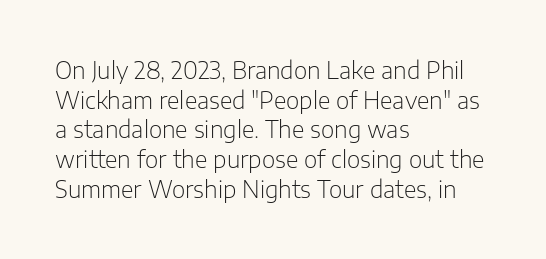
The image shows 23 px text type, upright; set left-aligned, normal line spacing (1.29x), normal letter spacing, not underlined.
